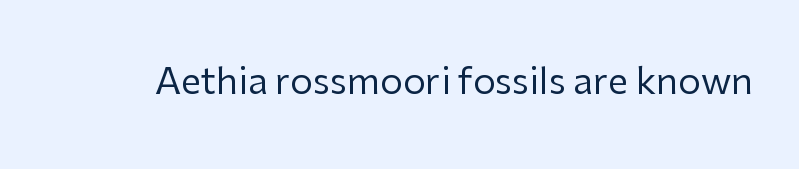
{"serif": "no", "italic": "no", "bold": "no", "weight": "regular", "width": "normal", "stroke_contrast": "low", "x_height": "medium", "monospaced": "no", "underline": "no", "letter_spacing": "normal", "letter_spacing_em": 0.0, "glyph_px": 36}
